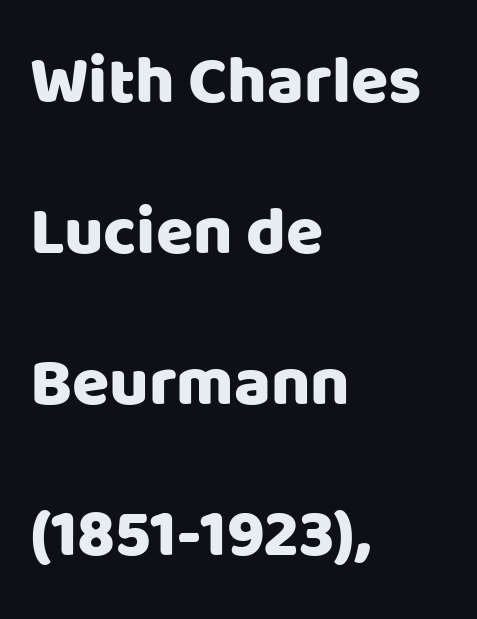
It's the straight-up-and-down kind of type. Compared with a centered layout, this one pins lines to the left instead. The strip under each line holds only bare page. The letterforms sit shoulder to shoulder at normal distance. Horizontal bands of white between lines are thick stripes. The passage shown is typed in a proportional face where columns would drift.
